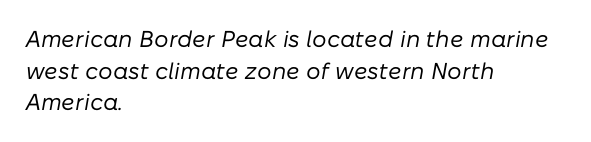
The type is set solid horizontally, with unmodified tracking. These glyphs show unthickened strokes, regular width or finer. Anything drawn beneath the words? Only blank space. Successive baselines arrive at the customary interval. The lines in this sample share a left origin and differ only in where they stop. This sample uses an oblique cut, with every glyph tilted off the vertical.
